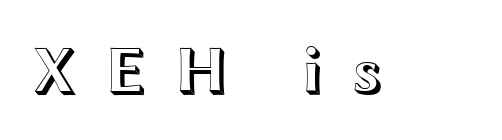
Short note: letters widely spaced. The foot of each line stays bare and open. Nope, not italic — everything's standing straight. The face used here is proportionally spaced, like ordinary book or web type.
